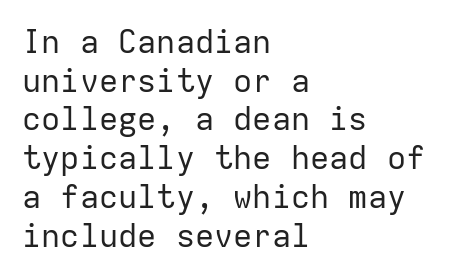
Clear beneath every line of the passage. Caption: standard tracking, unaltered. Caption: face not bold, strokes unweighted. Each letter, wide or thin by design, is forced into the same width here. The rag falls on the right side of this text block.
